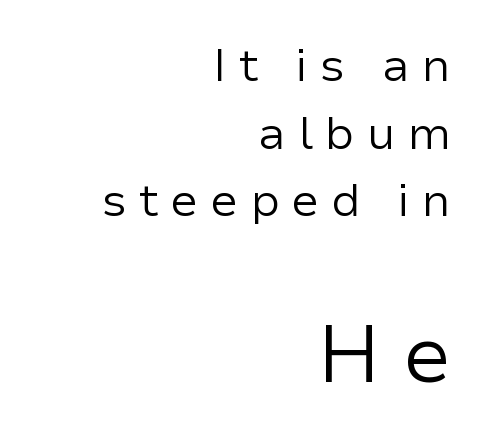
The image shows 80 px regular-weight sans-serif type, upright; set right-aligned, normal line spacing (1.47x), unusually wide letter spacing (+0.25 em), not underlined; the second (bottom) block is 1.74x larger; low stroke contrast and a medium x-height.
